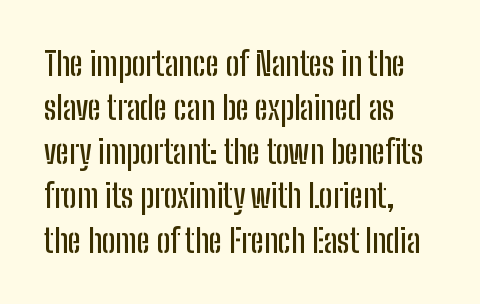
Whoever set this chose a conventional vertical rhythm. Characters remain perfectly vertical along every line. The text was rendered using a sans face with plain stroke endings. If you drew a ruler down the left edge, every line would touch it.
